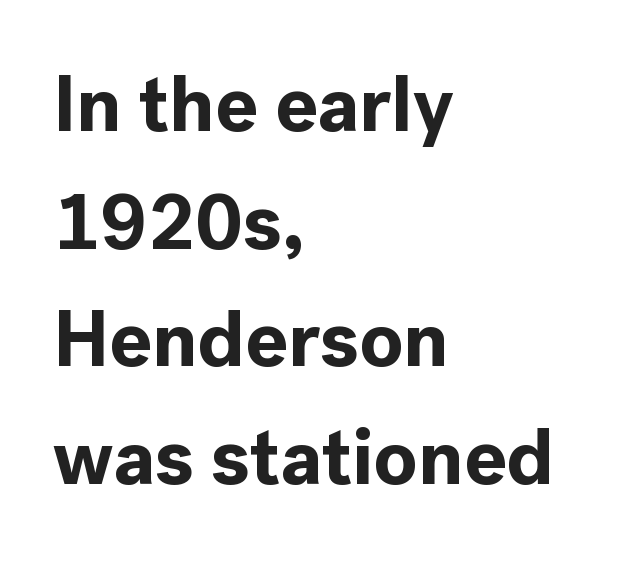
Words float on clear page, feet unadorned. Every character sits straight up, as roman type does. The face used here is proportionally spaced, like ordinary book or web type. A dark, heavy texture on the line: the type is bold. This sample is left-justified, so line endings fall wherever the words run out. Rows of type keep a routine distance in the vertical direction.
